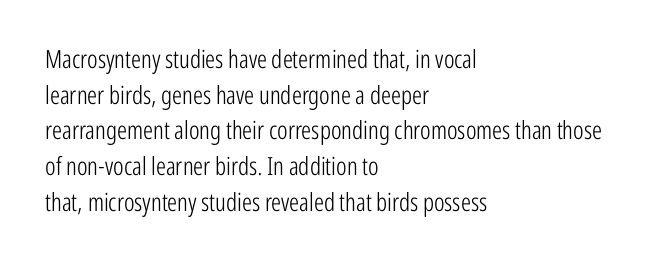
The image shows 25 px text type, upright; set left-aligned, normal line spacing (1.43x), normal letter spacing, not underlined.
